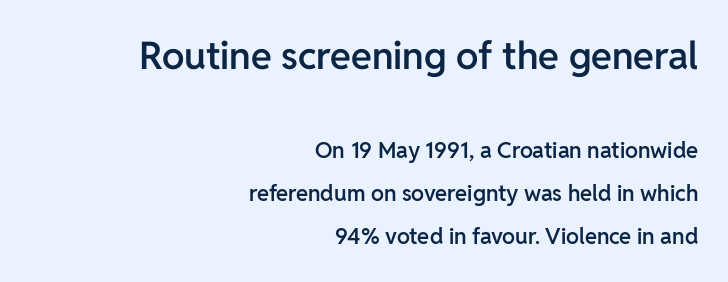
Q: Is the text bold? A: Semi-bold.
Q: Is the text italic (slanted)? A: No, it is upright.
Q: Is the typeface a serif or a sans-serif typeface? A: Sans-serif.
Q: Is the text underlined? A: No.
Q: How is the paragraph aligned? A: Right-aligned.
Q: Is the spacing between letters normal or unusually wide? A: Normal.
Q: Is the spacing between lines tight, normal or loose? A: Loose.
Q: Which block of text is set in a larger size, the first (top) or the second (bottom)? A: The first (top) one.
Q: Width (condensed, normal, or wide)? A: Normal.
Q: Stroke contrast? A: Low.
Q: x-height? A: Medium.
Q: Monospaced? A: No.
